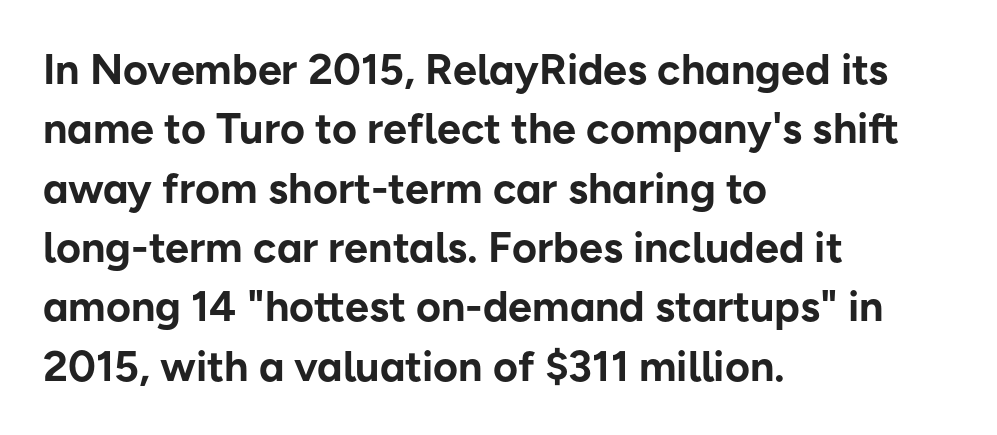
Q: Is the text bold? A: Yes.
Q: Is the text italic (slanted)? A: No, it is upright.
Q: Is the typeface a serif or a sans-serif typeface? A: Sans-serif.
Q: Is the text underlined? A: No.
Q: How is the paragraph aligned? A: Left-aligned.
Q: Is the spacing between letters normal or unusually wide? A: Normal.
Q: Is the spacing between lines tight, normal or loose? A: Normal.
Q: Width (condensed, normal, or wide)? A: Normal.
Q: Stroke contrast? A: Low.
Q: x-height? A: Medium.
Q: Monospaced? A: No.
